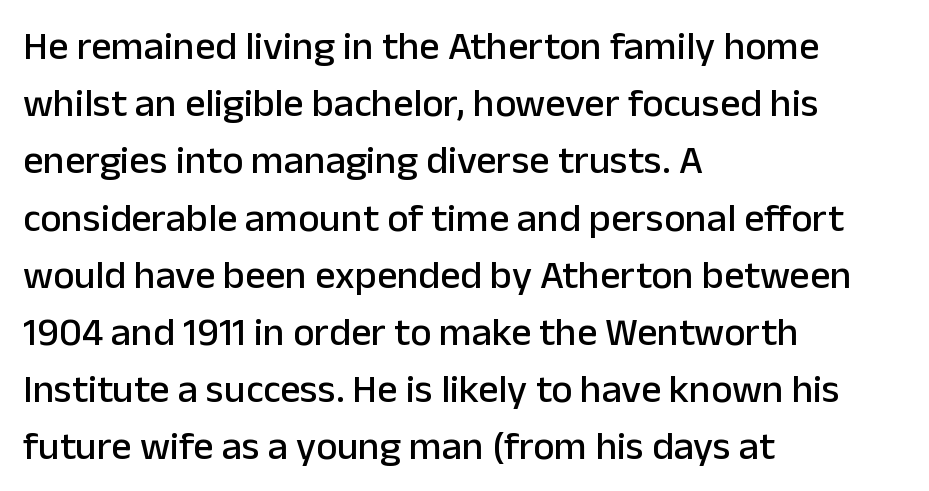
Q: Is the text italic (slanted)? A: No, it is upright.
Q: Is the typeface a serif or a sans-serif typeface? A: Sans-serif.
Q: Is the text underlined? A: No.
Q: How is the paragraph aligned? A: Left-aligned.
Q: Is the spacing between letters normal or unusually wide? A: Normal.
Q: Is the spacing between lines tight, normal or loose? A: Normal.
Q: Width (condensed, normal, or wide)? A: Normal.
Q: Stroke contrast? A: Low.
Q: x-height? A: Medium.
Q: Monospaced? A: No.
